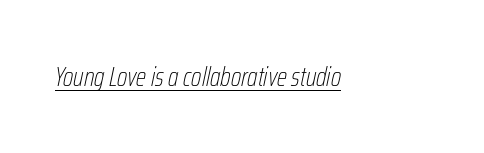
Q: Is the text bold? A: No.
Q: Is the text italic (slanted)? A: Yes, it leans right by about 12 degrees.
Q: Is the text underlined? A: Yes.
Q: Is the spacing between letters normal or unusually wide? A: Normal.
